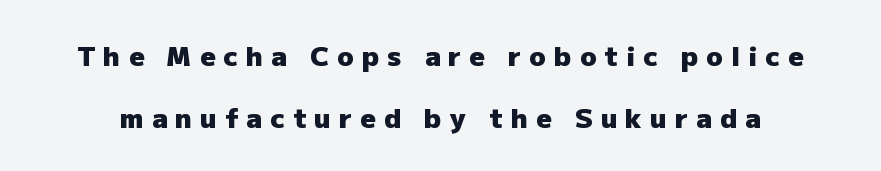
The image shows 27 px bold type, upright; set loose line spacing (2.3x), unusually wide letter spacing (+0.3 em), not underlined.
